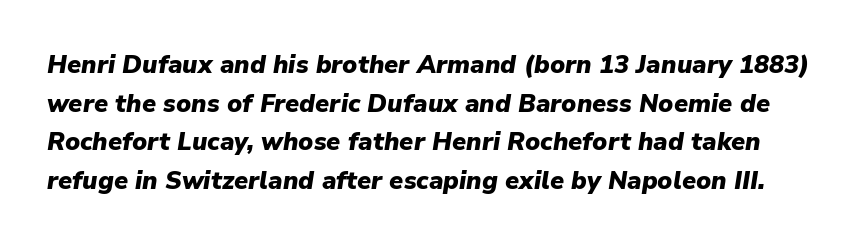
Is the type bold? Yes — the strokes are clearly thick and heavy. The whole block is typeset with a tilt. Descenders hang freely into open space. Letter spacing: default.
